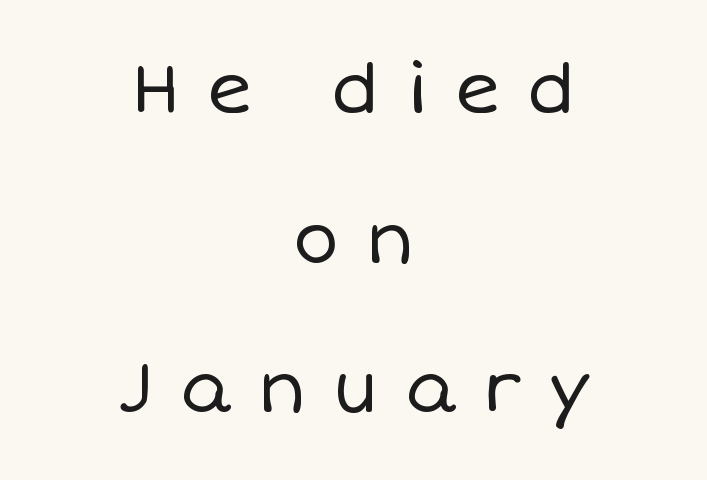
Q: Is the text bold? A: No.
Q: Is the text italic (slanted)? A: No, it is upright.
Q: Is the text underlined? A: No.
Q: How is the paragraph aligned? A: Centered.
Q: Is the spacing between letters normal or unusually wide? A: Unusually wide.
Q: Is the spacing between lines tight, normal or loose? A: Loose.
Q: Width (condensed, normal, or wide)? A: Normal.
Q: Stroke contrast? A: Low.
Q: x-height? A: Large.
Q: Monospaced? A: No.
